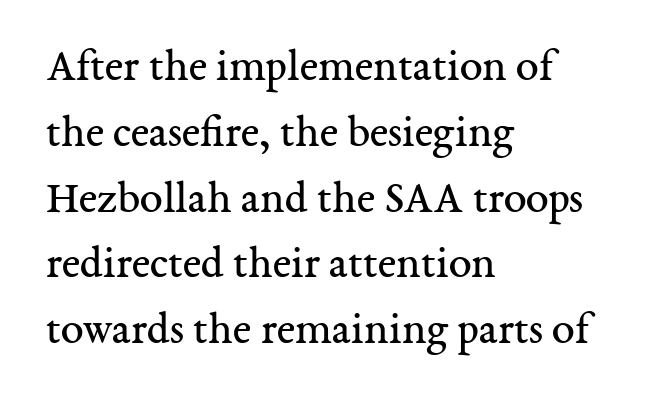
The image shows 46 px regular-weight serif type, upright; set left-aligned, normal line spacing (1.43x), normal letter spacing, not underlined; medium stroke contrast and a medium x-height.
